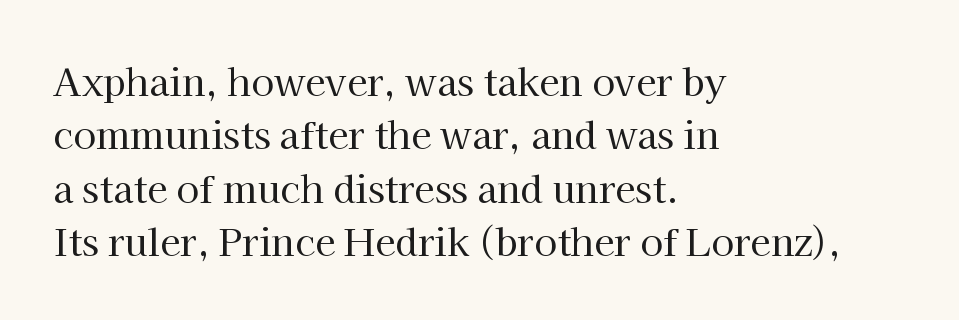
{"serif": "yes", "italic": "no", "bold": "no", "weight": "regular", "width": "normal", "stroke_contrast": "high", "x_height": "medium", "monospaced": "no", "underline": "no", "align": "left", "line_spacing": "normal", "line_spacing_ratio": 1.44, "letter_spacing": "normal", "letter_spacing_em": 0.0, "glyph_px": 37}
